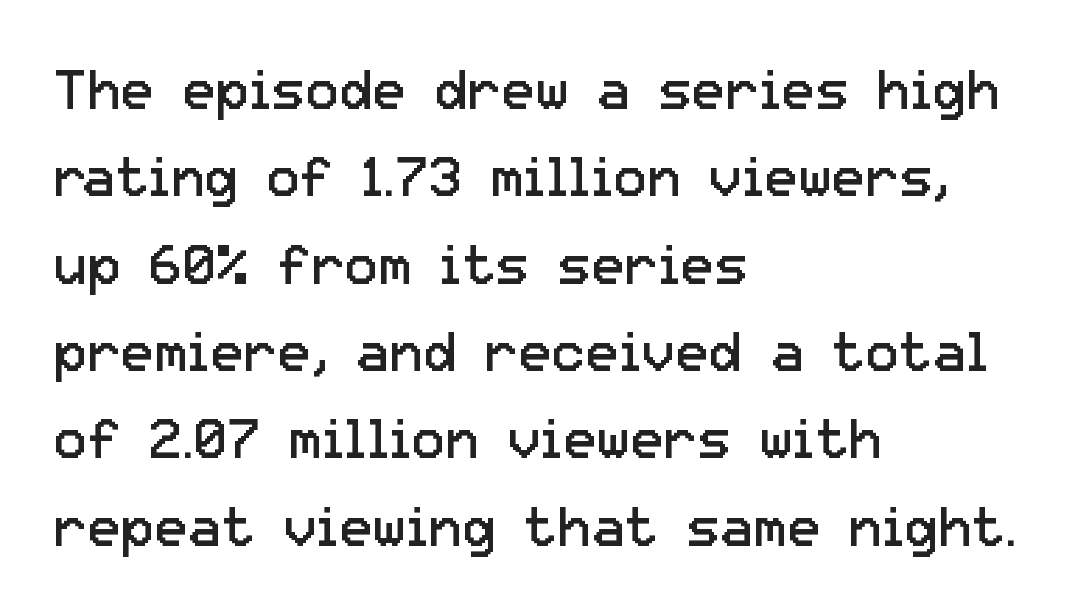
Short and long lines alike share a common starting point at left. The strip under each line holds only bare page. Whoever set this chose a conventional vertical rhythm. Nope, not italic — everything's standing straight.
